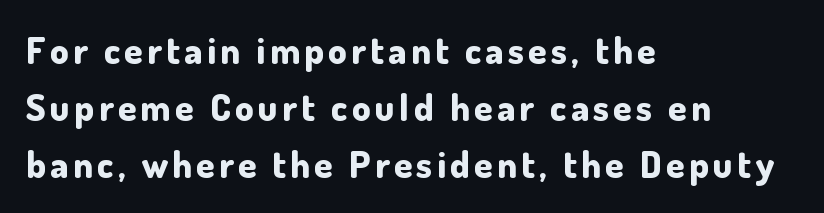
The image shows 37 px bold sans-serif type, upright; set left-aligned, normal line spacing (1.54x), not underlined; low stroke contrast and a small x-height.
